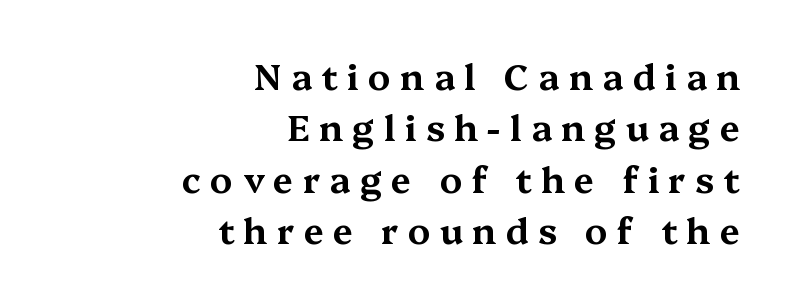
The image shows 36 px wide serif type, upright; set right-aligned, normal line spacing (1.43x), unusually wide letter spacing (+0.26 em), not underlined; medium stroke contrast and a medium x-height.
